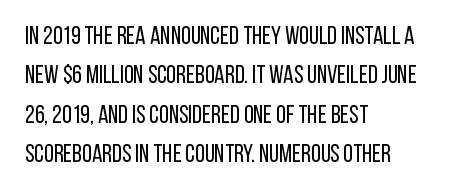
The image shows 25 px text type, upright; set left-aligned, normal line spacing (1.58x), normal letter spacing, not underlined.
